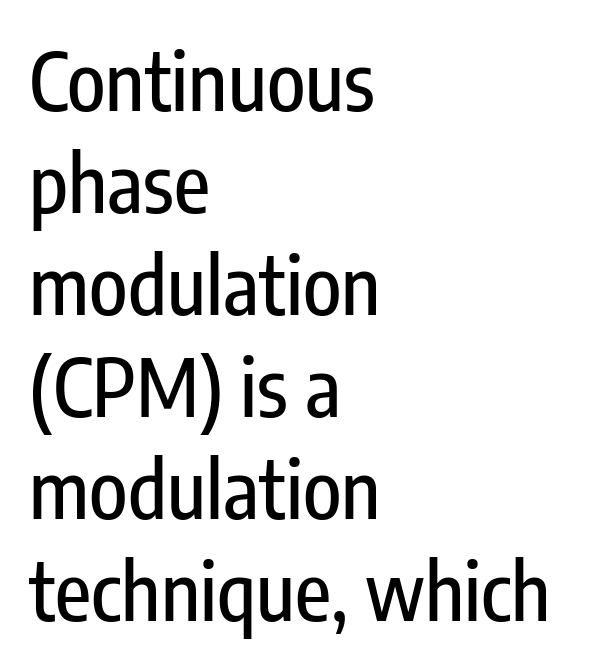
{"serif": "no", "italic": "no", "width": "condensed", "stroke_contrast": "low", "x_height": "medium", "monospaced": "no", "underline": "no", "align": "left", "line_spacing": "normal", "line_spacing_ratio": 1.29, "letter_spacing": "normal", "letter_spacing_em": 0.0, "glyph_px": 79}
